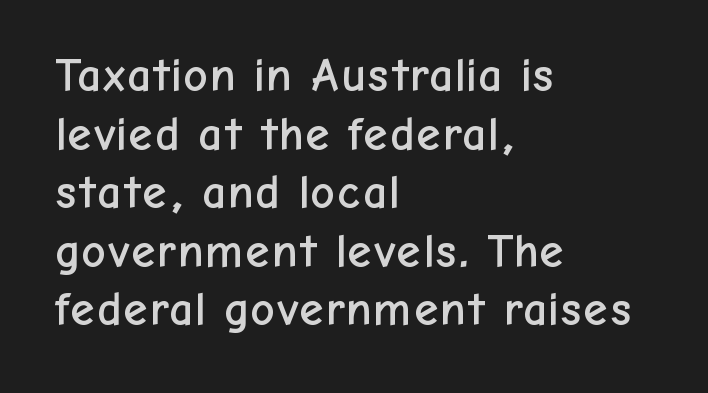
Tall strokes in this sample are plumb rather than angled. Here the designer chose a conventional face with non-uniform glyph widths. This rendering employs a face without finishing strokes, i.e., a sans-serif. Descenders hang freely into open space. Does the copy run flush right? No — it runs flush left. No extra tracking has been applied to these lines.
